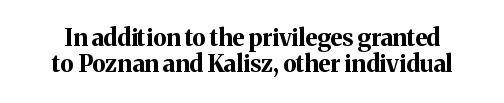
Q: Is the text bold? A: Yes.
Q: Is the text italic (slanted)? A: No, it is upright.
Q: Is the text underlined? A: No.
Q: Is the spacing between letters normal or unusually wide? A: Normal.
Q: Is the spacing between lines tight, normal or loose? A: Tight.
